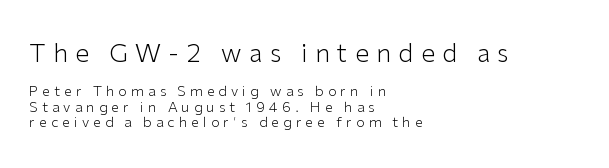
Q: Is the text bold? A: No.
Q: Is the text italic (slanted)? A: No, it is upright.
Q: Is the text underlined? A: No.
Q: How is the paragraph aligned? A: Left-aligned.
Q: Is the spacing between letters normal or unusually wide? A: Unusually wide.
Q: Is the spacing between lines tight, normal or loose? A: Tight.
Q: Which block of text is set in a larger size, the first (top) or the second (bottom)? A: The first (top) one.
